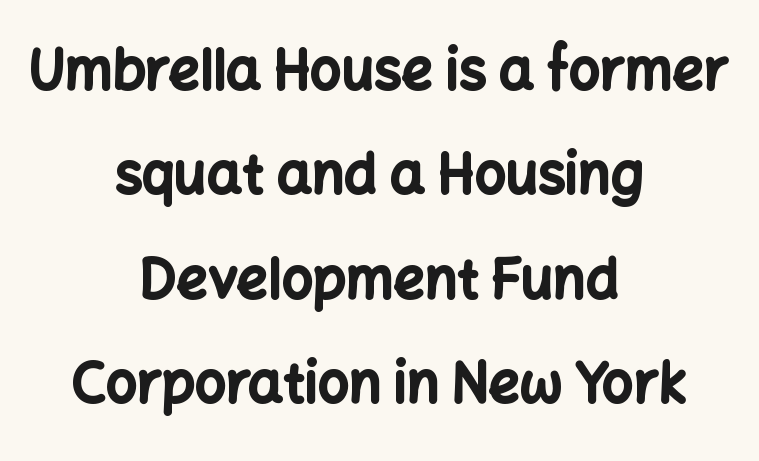
Q: Is the text bold? A: Yes.
Q: Is the text italic (slanted)? A: No, it is upright.
Q: Is the typeface a serif or a sans-serif typeface? A: Sans-serif.
Q: Is the text underlined? A: No.
Q: How is the paragraph aligned? A: Centered.
Q: Is the spacing between letters normal or unusually wide? A: Normal.
Q: Is the spacing between lines tight, normal or loose? A: Loose.
Q: Width (condensed, normal, or wide)? A: Normal.
Q: Stroke contrast? A: Low.
Q: x-height? A: Medium.
Q: Monospaced? A: No.
